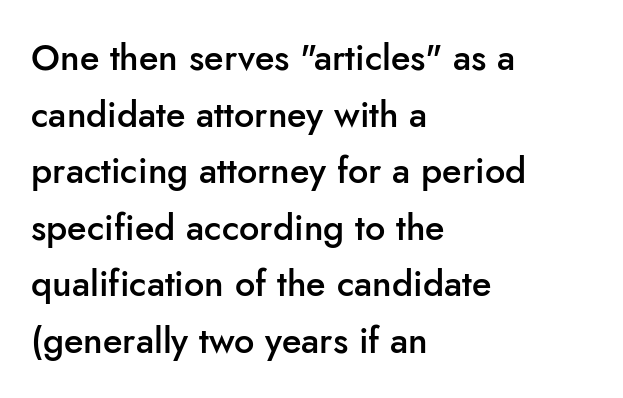
This sample has the flowing, uneven cadence of proportional lettering. Line spacing here is normal. Between one letter and the next there's only the usual sliver of space. Only glyphs here, with clear space below each row. The type family on display is of the sans-serif kind. Vertical strokes here are truly vertical.
